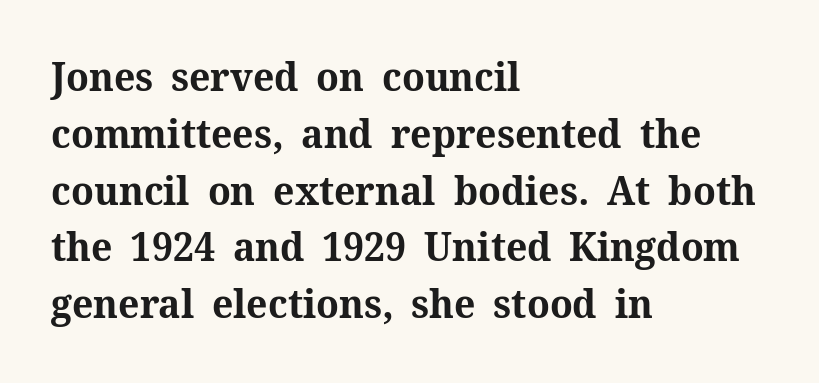
Q: Is the text bold? A: Yes.
Q: Is the text italic (slanted)? A: No, it is upright.
Q: Is the typeface a serif or a sans-serif typeface? A: Serif.
Q: Is the text underlined? A: No.
Q: How is the paragraph aligned? A: Left-aligned.
Q: Is the spacing between letters normal or unusually wide? A: Normal.
Q: Is the spacing between lines tight, normal or loose? A: Normal.
Q: Width (condensed, normal, or wide)? A: Normal.
Q: Stroke contrast? A: Medium.
Q: x-height? A: Medium.
Q: Monospaced? A: No.
